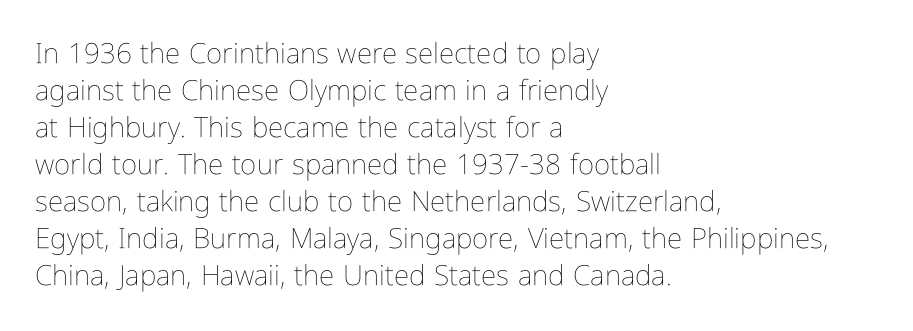
{"italic": "no", "bold": "no", "weight": "thin", "width": "condensed", "stroke_contrast": "low", "x_height": "medium", "monospaced": "no", "underline": "no", "align": "left", "line_spacing": "normal", "line_spacing_ratio": 1.32, "letter_spacing": "normal", "letter_spacing_em": 0.0, "glyph_px": 28}
